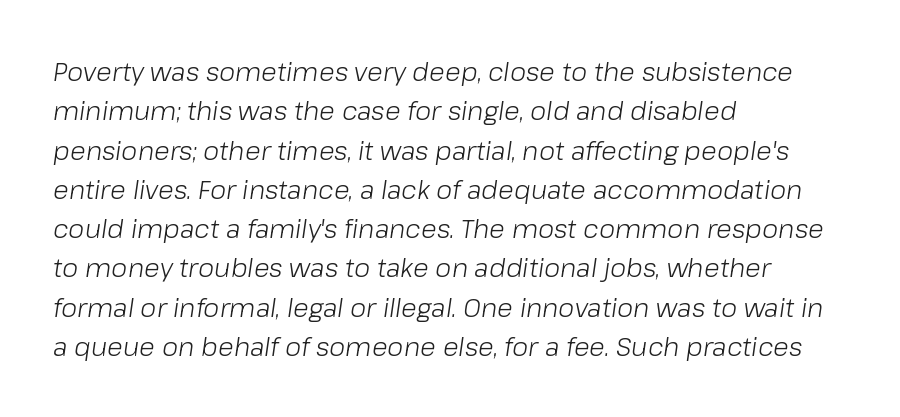
The image shows 26 px text type, italic (leaning right); set left-aligned, normal line spacing (1.51x), normal letter spacing, not underlined.
